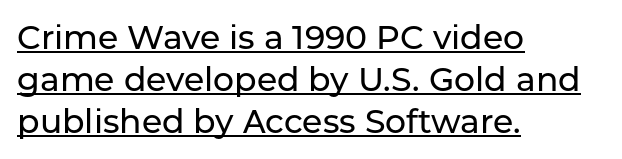
Q: Is the text italic (slanted)? A: No, it is upright.
Q: Is the typeface a serif or a sans-serif typeface? A: Sans-serif.
Q: Is the text underlined? A: Yes.
Q: How is the paragraph aligned? A: Left-aligned.
Q: Is the spacing between letters normal or unusually wide? A: Normal.
Q: Is the spacing between lines tight, normal or loose? A: Normal.
Q: Width (condensed, normal, or wide)? A: Normal.
Q: Stroke contrast? A: Low.
Q: x-height? A: Medium.
Q: Monospaced? A: No.
